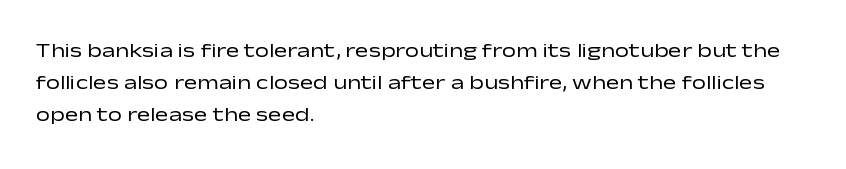
Q: Is the text bold? A: No.
Q: Is the text italic (slanted)? A: No, it is upright.
Q: Is the text underlined? A: No.
Q: How is the paragraph aligned? A: Left-aligned.
Q: Is the spacing between letters normal or unusually wide? A: Normal.
Q: Is the spacing between lines tight, normal or loose? A: Normal.
